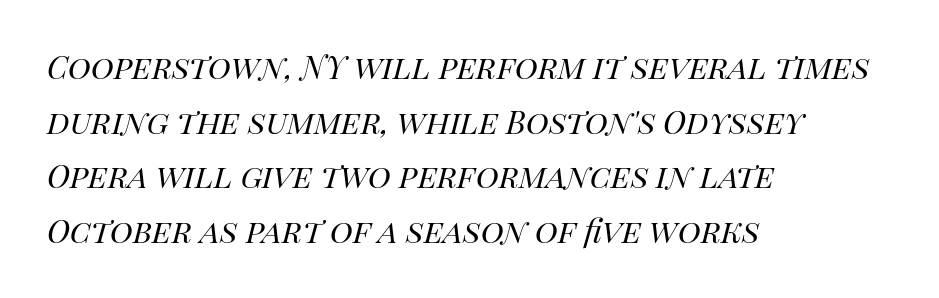
Q: Is the text bold? A: No.
Q: Is the text italic (slanted)? A: Yes, it leans right by about 14 degrees.
Q: Is the text underlined? A: No.
Q: How is the paragraph aligned? A: Left-aligned.
Q: Is the spacing between letters normal or unusually wide? A: Normal.
Q: Is the spacing between lines tight, normal or loose? A: Normal.
Q: Width (condensed, normal, or wide)? A: Normal.
Q: Stroke contrast? A: High.
Q: x-height? A: Large.
Q: Monospaced? A: No.
